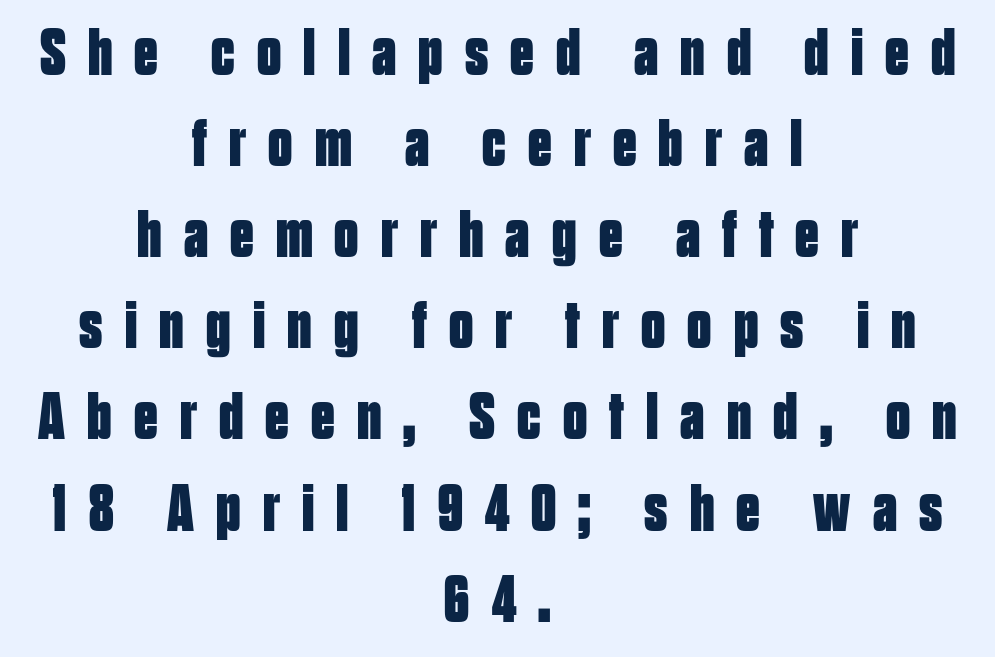
These lines stack symmetrically, like a column narrowing and widening about its center. Style check: upright. A dark, heavy texture on the line: the type is bold. Clear beneath every line of the passage.
